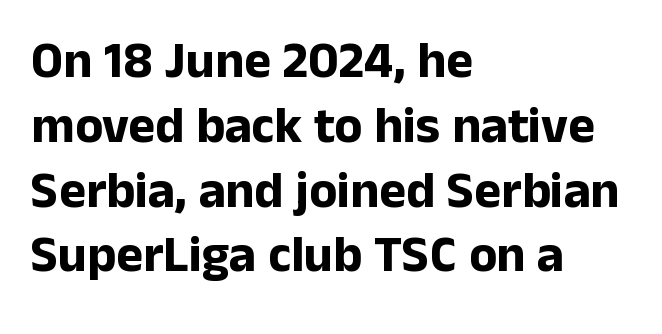
{"serif": "no", "italic": "no", "bold": "yes", "weight": "bold", "width": "normal", "stroke_contrast": "low", "x_height": "medium", "monospaced": "no", "underline": "no", "align": "left", "line_spacing": "normal", "line_spacing_ratio": 1.27, "letter_spacing": "normal", "letter_spacing_em": 0.0, "glyph_px": 51}
